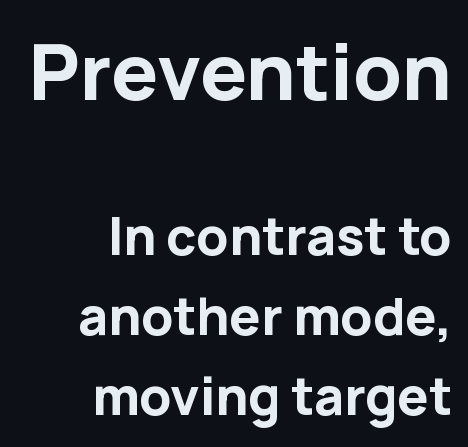
Q: Is the text bold? A: Yes.
Q: Is the text italic (slanted)? A: No, it is upright.
Q: Is the typeface a serif or a sans-serif typeface? A: Sans-serif.
Q: Is the text underlined? A: No.
Q: How is the paragraph aligned? A: Right-aligned.
Q: Is the spacing between letters normal or unusually wide? A: Normal.
Q: Is the spacing between lines tight, normal or loose? A: Normal.
Q: Which block of text is set in a larger size, the first (top) or the second (bottom)? A: The first (top) one.
Q: Width (condensed, normal, or wide)? A: Normal.
Q: Stroke contrast? A: Low.
Q: x-height? A: Medium.
Q: Monospaced? A: No.
